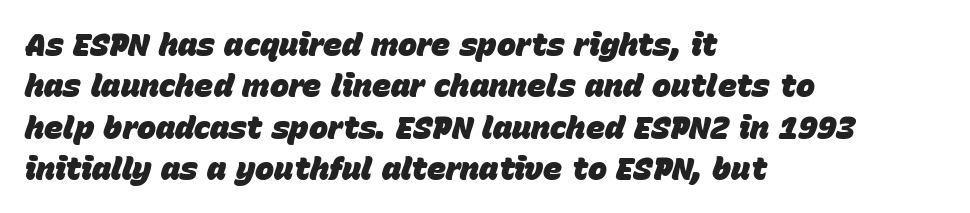
The strokes are fattened all the way to bold. Is the block centered? No — it sits flush against the left margin. Italic: yes, the glyphs are oblique. The strip under each line holds only bare page.
